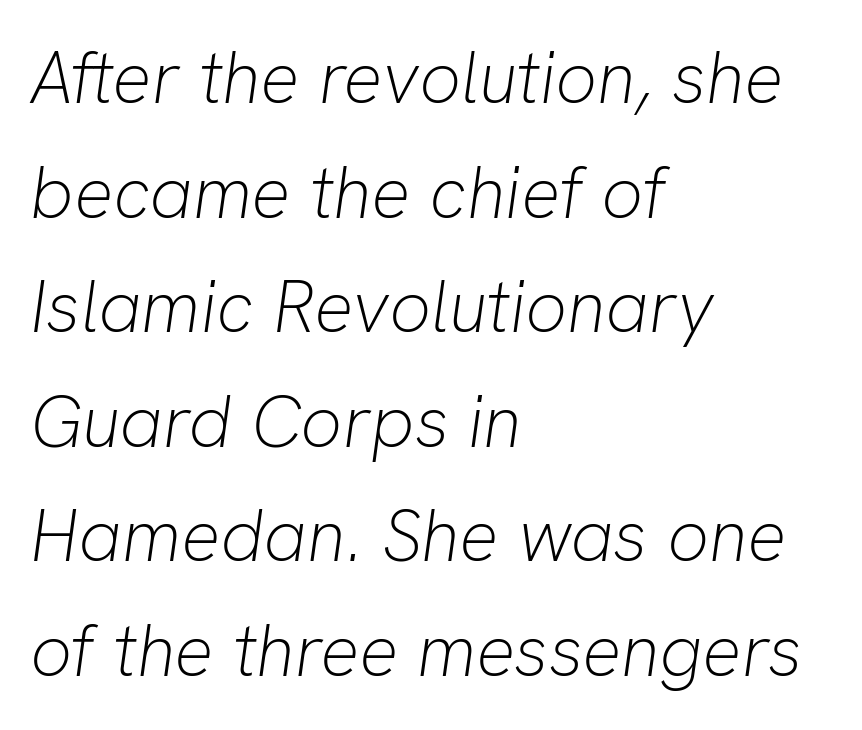
{"italic": "yes", "lean": "right", "slant_degrees": 8, "bold": "no", "weight": "light", "width": "normal", "stroke_contrast": "low", "x_height": "medium", "monospaced": "no", "underline": "no", "align": "left", "line_spacing": "normal", "line_spacing_ratio": 1.57, "letter_spacing": "normal", "letter_spacing_em": 0.0, "glyph_px": 73}
